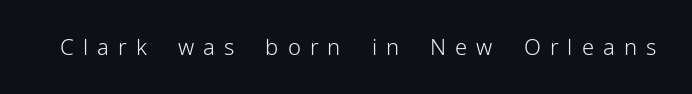
The image shows 22 px text type, upright; set unusually wide letter spacing (+0.41 em), not underlined.
